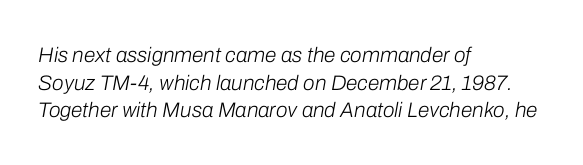
{"italic": "yes", "lean": "right", "slant_degrees": 10, "bold": "no", "underline": "no", "align": "left", "line_spacing": "normal", "line_spacing_ratio": 1.31, "letter_spacing": "normal", "letter_spacing_em": 0.0, "glyph_px": 21}
